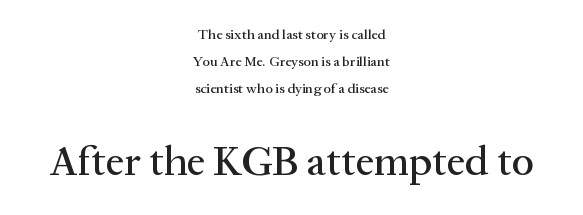
Q: Is the text italic (slanted)? A: No, it is upright.
Q: Is the typeface a serif or a sans-serif typeface? A: Serif.
Q: Is the text underlined? A: No.
Q: How is the paragraph aligned? A: Centered.
Q: Is the spacing between letters normal or unusually wide? A: Normal.
Q: Is the spacing between lines tight, normal or loose? A: Loose.
Q: Which block of text is set in a larger size, the first (top) or the second (bottom)? A: The second (bottom) one.
Q: Width (condensed, normal, or wide)? A: Normal.
Q: Stroke contrast? A: Medium.
Q: x-height? A: Medium.
Q: Monospaced? A: No.
